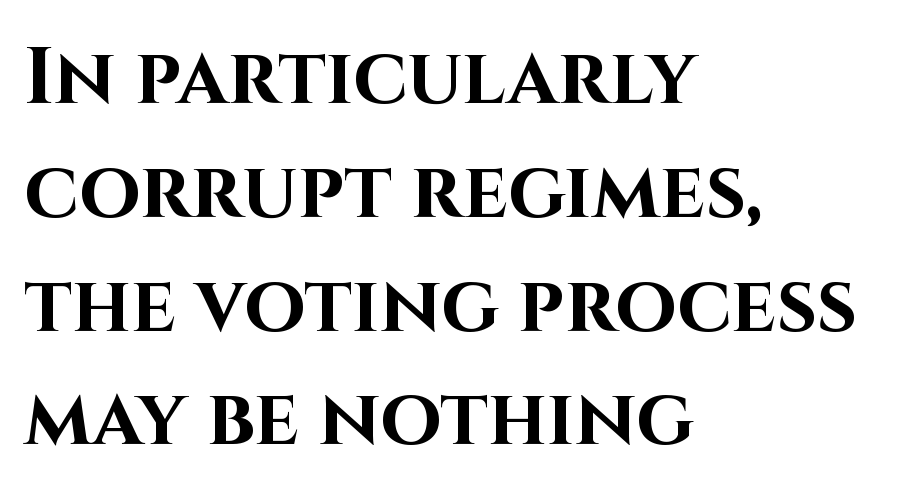
The image shows 79 px bold sans-serif type, upright; set left-aligned, normal line spacing (1.44x), normal letter spacing, not underlined; high stroke contrast and a large x-height.
